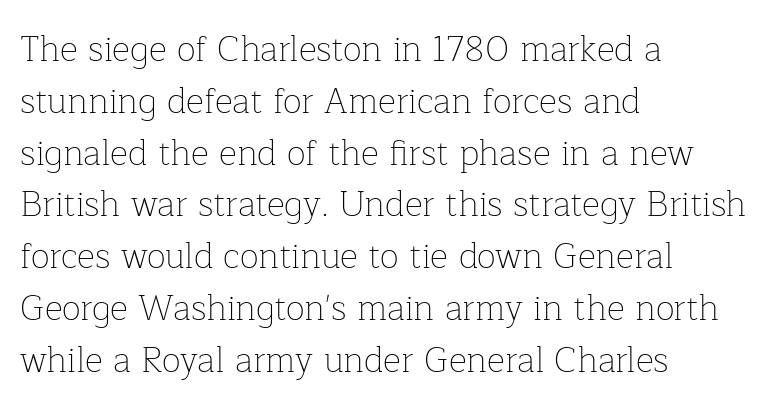
The typesetter chose a ragged-right arrangement here. The area under the type is left untouched. Small tapered or slab feet sit at the stroke ends, so this counts as serif. Here the designer chose a conventional face with non-uniform glyph widths. When letters stand straight like this, we call the style roman or upright. Glyph-to-glyph distance matches everyday printed text.
